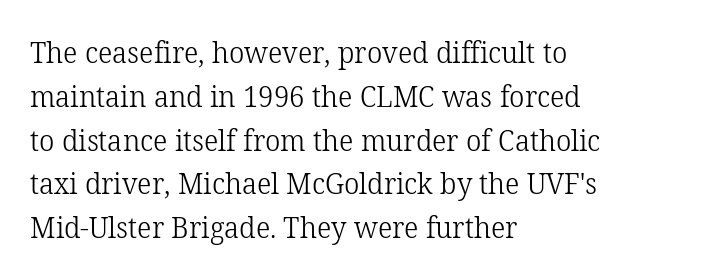
The image shows 30 px light serif type, upright; set left-aligned, normal line spacing (1.46x), normal letter spacing, not underlined; low stroke contrast and a medium x-height.
